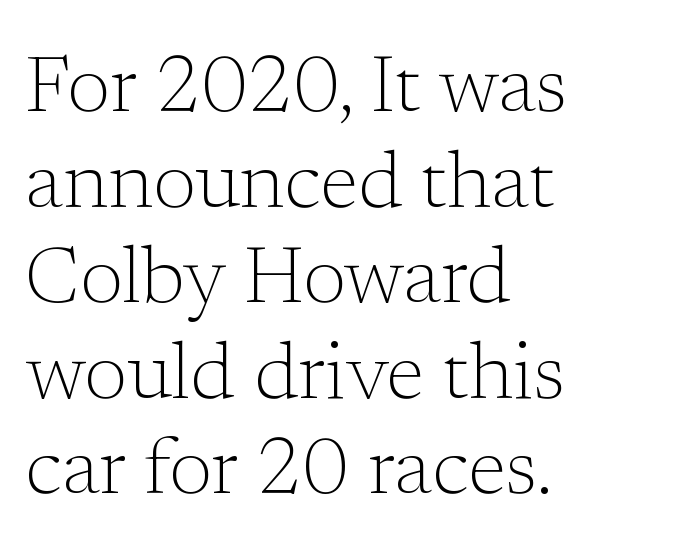
The image shows 79 px light serif type, upright; set left-aligned, line spacing 1.21x, normal letter spacing, not underlined; low stroke contrast and a medium x-height.
